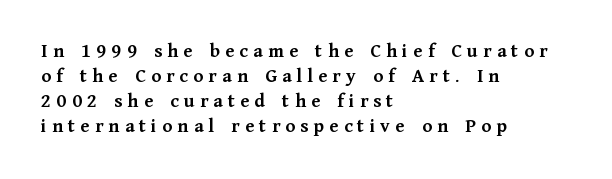
Q: Is the text bold? A: Yes.
Q: Is the text italic (slanted)? A: No, it is upright.
Q: Is the text underlined? A: No.
Q: How is the paragraph aligned? A: Left-aligned.
Q: Is the spacing between letters normal or unusually wide? A: Unusually wide.
Q: Is the spacing between lines tight, normal or loose? A: Normal.
